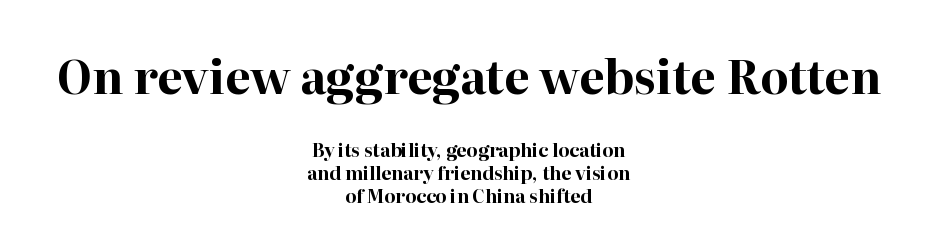
Q: Is the text bold? A: Yes.
Q: Is the text italic (slanted)? A: No, it is upright.
Q: Is the typeface a serif or a sans-serif typeface? A: Serif.
Q: Is the text underlined? A: No.
Q: How is the paragraph aligned? A: Centered.
Q: Is the spacing between letters normal or unusually wide? A: Normal.
Q: Is the spacing between lines tight, normal or loose? A: Normal.
Q: Which block of text is set in a larger size, the first (top) or the second (bottom)? A: The first (top) one.
Q: Width (condensed, normal, or wide)? A: Normal.
Q: Stroke contrast? A: High.
Q: x-height? A: Medium.
Q: Monospaced? A: No.
